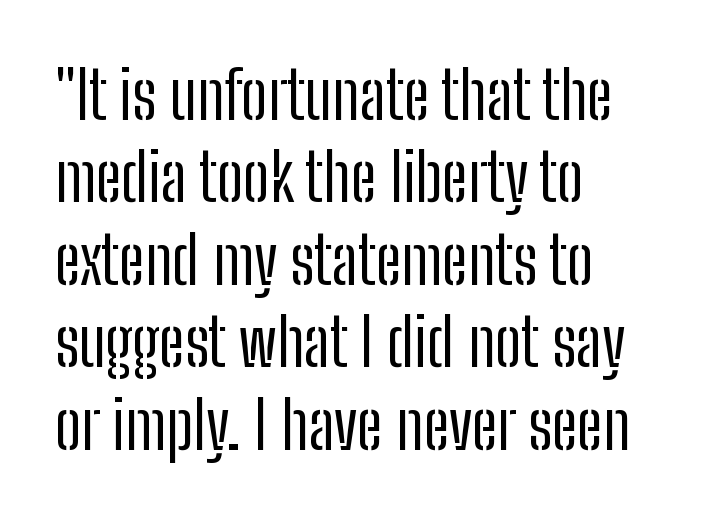
Proportional: the letters do not fall into vertical columns. The space between consecutive lines is moderate. Do the letters lean? They stand straight. This rendering features lettering with no underline. You can tell from the bare stems that sans-serif type was used.
